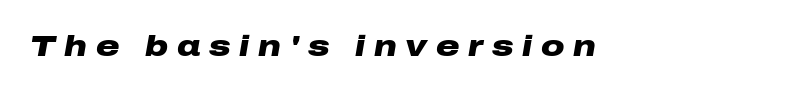
Q: Is the text bold? A: Yes.
Q: Is the text italic (slanted)? A: Yes, it leans right by about 10 degrees.
Q: Is the text underlined? A: No.
Q: Is the spacing between letters normal or unusually wide? A: Unusually wide.
Q: Width (condensed, normal, or wide)? A: Wide.
Q: Stroke contrast? A: Low.
Q: x-height? A: Medium.
Q: Monospaced? A: No.
